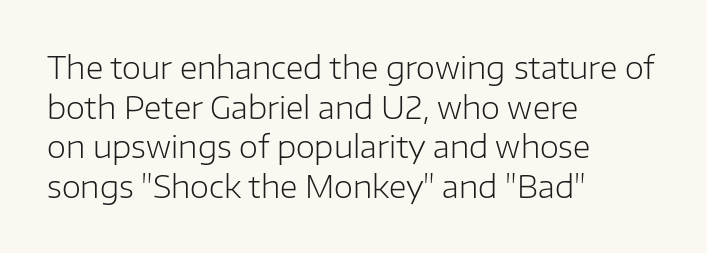
Q: Is the text bold? A: No.
Q: Is the text italic (slanted)? A: No, it is upright.
Q: Is the typeface a serif or a sans-serif typeface? A: Sans-serif.
Q: Is the text underlined? A: No.
Q: How is the paragraph aligned? A: Left-aligned.
Q: Is the spacing between letters normal or unusually wide? A: Normal.
Q: Is the spacing between lines tight, normal or loose? A: Normal.
Q: Width (condensed, normal, or wide)? A: Normal.
Q: Stroke contrast? A: Low.
Q: x-height? A: Medium.
Q: Monospaced? A: No.
